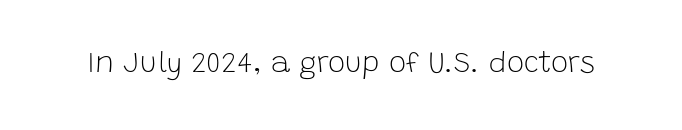
{"serif": "no", "italic": "no", "bold": "no", "weight": "light", "width": "normal", "stroke_contrast": "low", "x_height": "large", "monospaced": "no", "underline": "no", "letter_spacing": "normal", "letter_spacing_em": 0.0, "glyph_px": 29}
